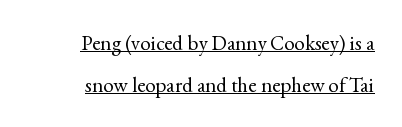
Stem width sits at or under what a default text font uses. Leading: increased. If you drew a line through each stem, it would be perfectly vertical. Does the copy run flush right? Yes — the right margin is perfectly even.
